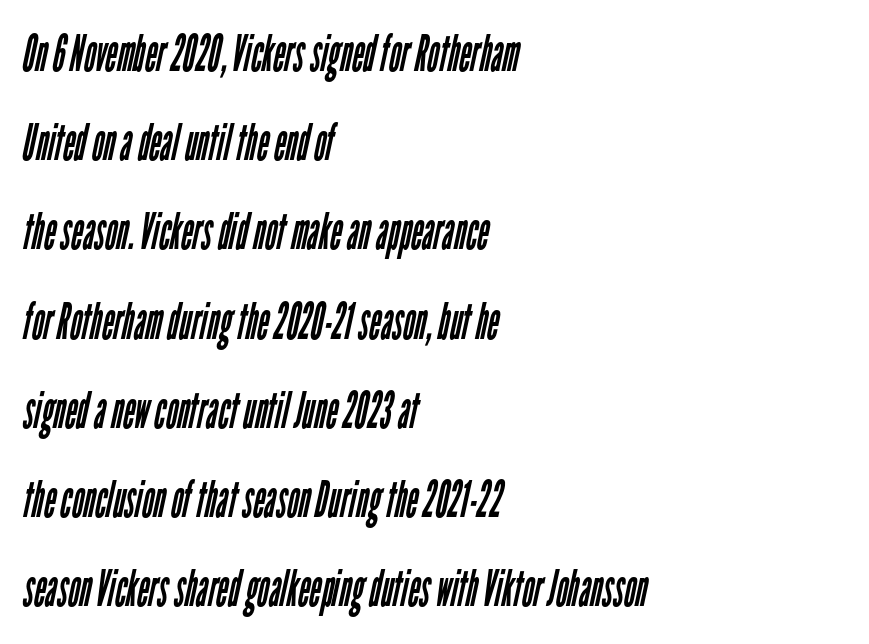
Plain, unruled lines of type. Caption: standard tracking, unaltered. Stems here are at most as thick as an everyday book face. Does the type have serifs? No, each stem ends abruptly.
